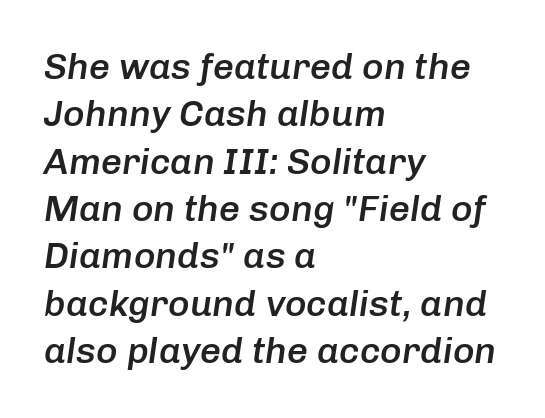
Is this a fixed-width face? No — the glyphs have proportional, varying widths. Only glyphs here, with clear space below each row. The typesetter chose a ragged-right arrangement here. The typesetting leans somewhat heavy: a semibold.
